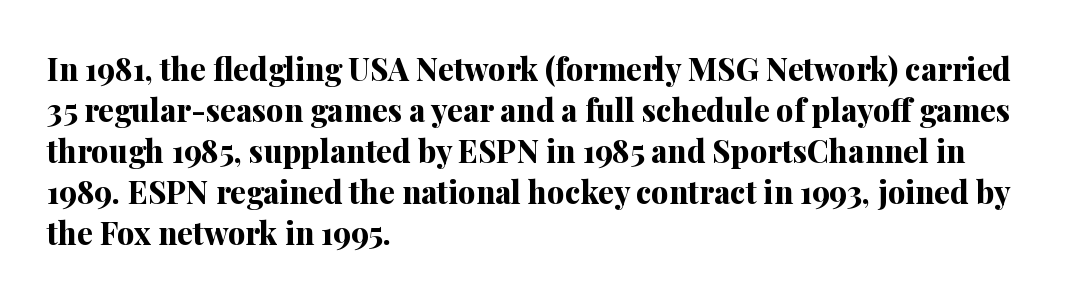
Q: Is the text bold? A: Yes.
Q: Is the text italic (slanted)? A: No, it is upright.
Q: Is the typeface a serif or a sans-serif typeface? A: Serif.
Q: Is the text underlined? A: No.
Q: How is the paragraph aligned? A: Left-aligned.
Q: Is the spacing between letters normal or unusually wide? A: Normal.
Q: Is the spacing between lines tight, normal or loose? A: Normal.
Q: Width (condensed, normal, or wide)? A: Normal.
Q: Stroke contrast? A: Medium.
Q: x-height? A: Medium.
Q: Monospaced? A: No.
